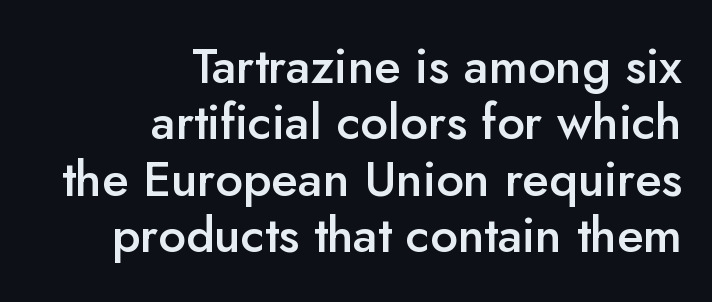
{"serif": "no", "italic": "no", "bold": "semi", "weight": "semibold", "width": "normal", "stroke_contrast": "low", "x_height": "small", "monospaced": "no", "underline": "no", "align": "right", "line_spacing": "tight", "line_spacing_ratio": 1.15, "letter_spacing": "normal", "letter_spacing_em": 0.0, "glyph_px": 49}
